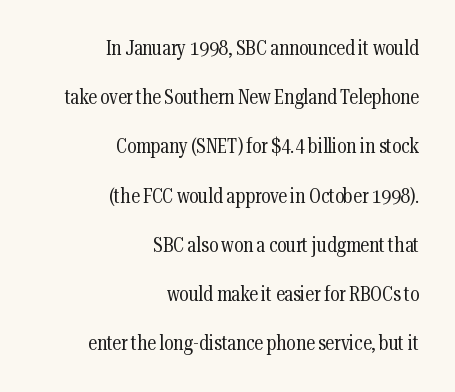
{"italic": "no", "bold": "no", "underline": "no", "align": "right", "line_spacing": "loose", "line_spacing_ratio": 2.46, "letter_spacing": "normal", "letter_spacing_em": 0.0, "glyph_px": 20}
